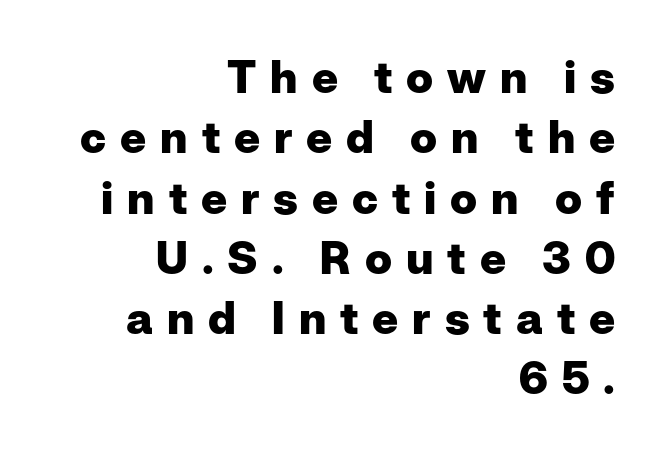
Q: Is the text bold? A: Yes.
Q: Is the text italic (slanted)? A: No, it is upright.
Q: Is the typeface a serif or a sans-serif typeface? A: Sans-serif.
Q: Is the text underlined? A: No.
Q: How is the paragraph aligned? A: Right-aligned.
Q: Is the spacing between letters normal or unusually wide? A: Unusually wide.
Q: Is the spacing between lines tight, normal or loose? A: Normal.
Q: Width (condensed, normal, or wide)? A: Normal.
Q: Stroke contrast? A: Low.
Q: x-height? A: Medium.
Q: Monospaced? A: No.
